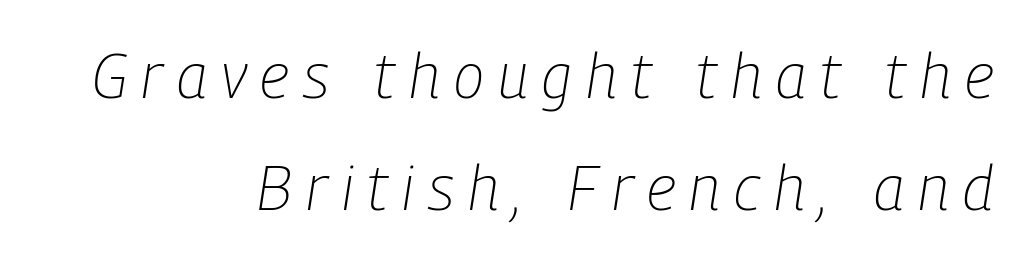
Q: Is the text bold? A: No.
Q: Is the text italic (slanted)? A: Yes, it leans right by about 9 degrees.
Q: Is the text underlined? A: No.
Q: How is the paragraph aligned? A: Right-aligned.
Q: Is the spacing between letters normal or unusually wide? A: Unusually wide.
Q: Width (condensed, normal, or wide)? A: Condensed.
Q: Stroke contrast? A: Low.
Q: x-height? A: Medium.
Q: Monospaced? A: No.
